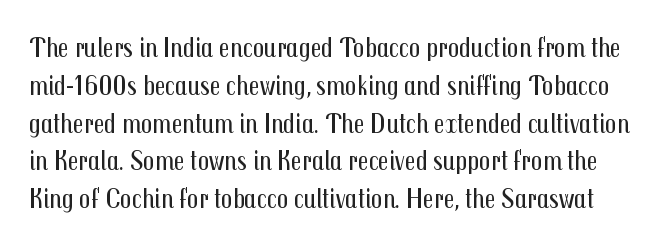
Q: Is the text bold? A: No.
Q: Is the text italic (slanted)? A: No, it is upright.
Q: Is the typeface a serif or a sans-serif typeface? A: Sans-serif.
Q: Is the text underlined? A: No.
Q: Is the spacing between letters normal or unusually wide? A: Normal.
Q: Is the spacing between lines tight, normal or loose? A: Normal.
Q: Width (condensed, normal, or wide)? A: Condensed.
Q: Stroke contrast? A: Medium.
Q: x-height? A: Medium.
Q: Monospaced? A: No.
